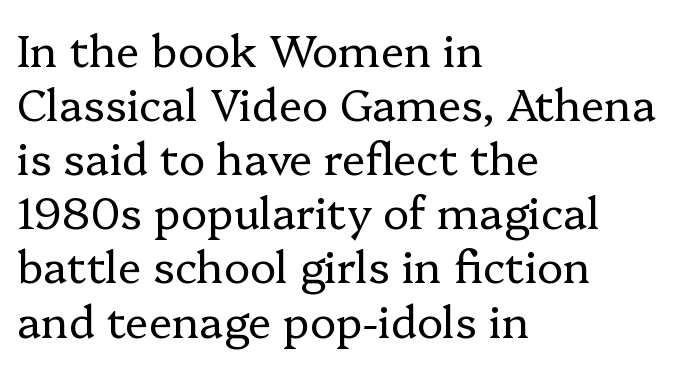
{"serif": "yes", "italic": "no", "bold": "no", "weight": "regular", "width": "normal", "stroke_contrast": "low", "x_height": "medium", "monospaced": "no", "underline": "no", "align": "left", "line_spacing_ratio": 1.23, "letter_spacing": "normal", "letter_spacing_em": 0.0, "glyph_px": 44}
